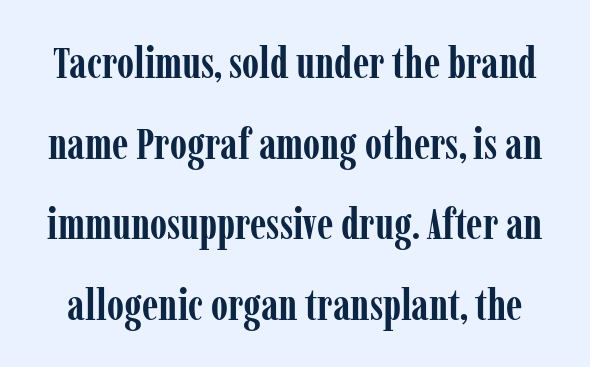
Upright lettering throughout. These lines carry a lot of weight — the face is fully bold. Unmarked baselines from the first word to the last. These lines keep a tight, regular rhythm from letter to letter. Stroke terminals: seriffed.
